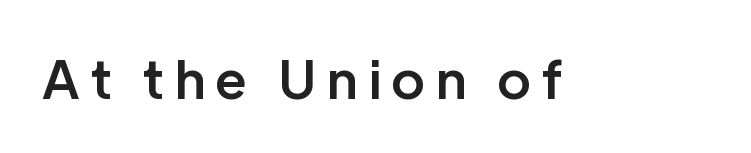
The image shows 53 px semibold sans-serif type, upright; set unusually wide letter spacing (+0.21 em), not underlined; low stroke contrast and a medium x-height.
